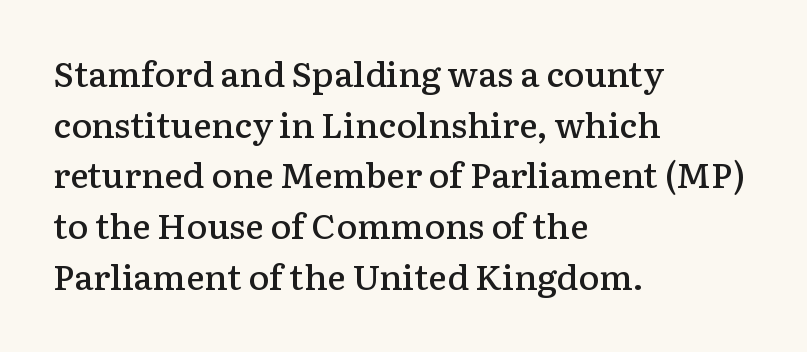
The letters stand upright; this is a roman face. How are the letters spaced? Ordinarily, with no added tracking. The lines in this sample share a left origin and differ only in where they stop. A fair bit of extra ink — the face is semibold, not bold.
